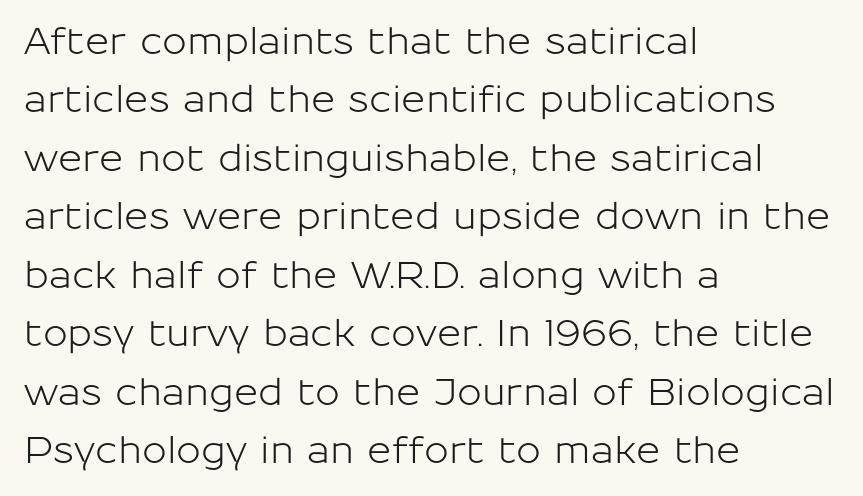
I'd call this a sans setting — the letters go barefoot. Each letter keeps its own natural width here, so spacing adapts to shape. Regular leading. Descender tails drop into unmarked territory. The letterforms sit shoulder to shoulder at normal distance. Notice how the stems are strictly vertical — no italics here.
